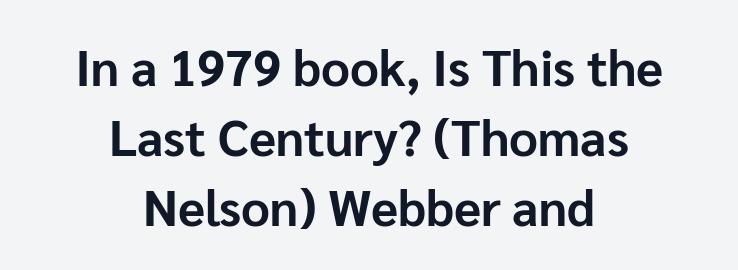
Short and long lines alike share a common midpoint. The font family rendered here belongs to the sans-serif group. Character widths vary here, with narrow letters taking less room than wide ones. Default kerning and tracking; the words read as compact shapes. The passage shown stacks its lines at a standard gap.
